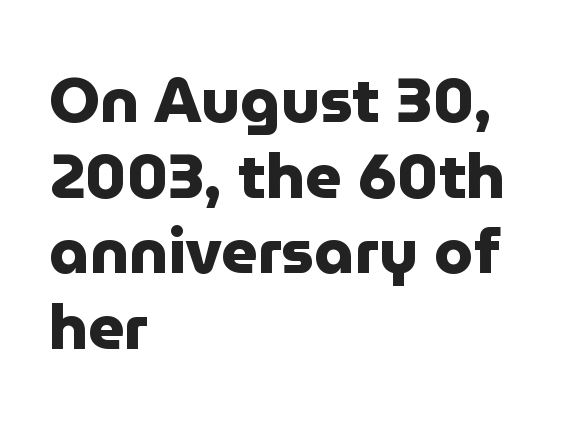
Q: Is the text bold? A: Yes.
Q: Is the text italic (slanted)? A: No, it is upright.
Q: Is the typeface a serif or a sans-serif typeface? A: Sans-serif.
Q: Is the text underlined? A: No.
Q: How is the paragraph aligned? A: Left-aligned.
Q: Is the spacing between letters normal or unusually wide? A: Normal.
Q: Width (condensed, normal, or wide)? A: Normal.
Q: Stroke contrast? A: Low.
Q: x-height? A: Medium.
Q: Monospaced? A: No.
